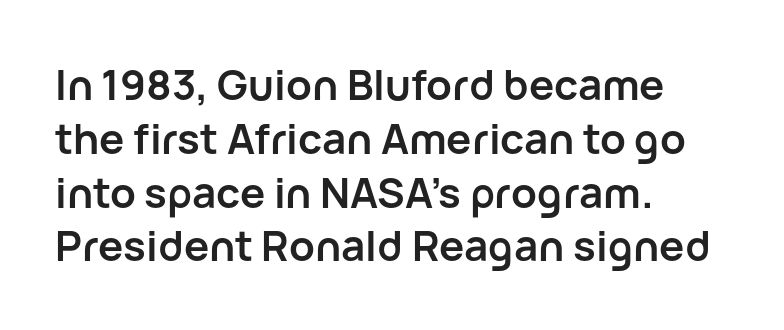
The image shows 42 px semibold sans-serif type, upright; set left-aligned, normal line spacing (1.28x), normal letter spacing, not underlined; low stroke contrast and a medium x-height.
